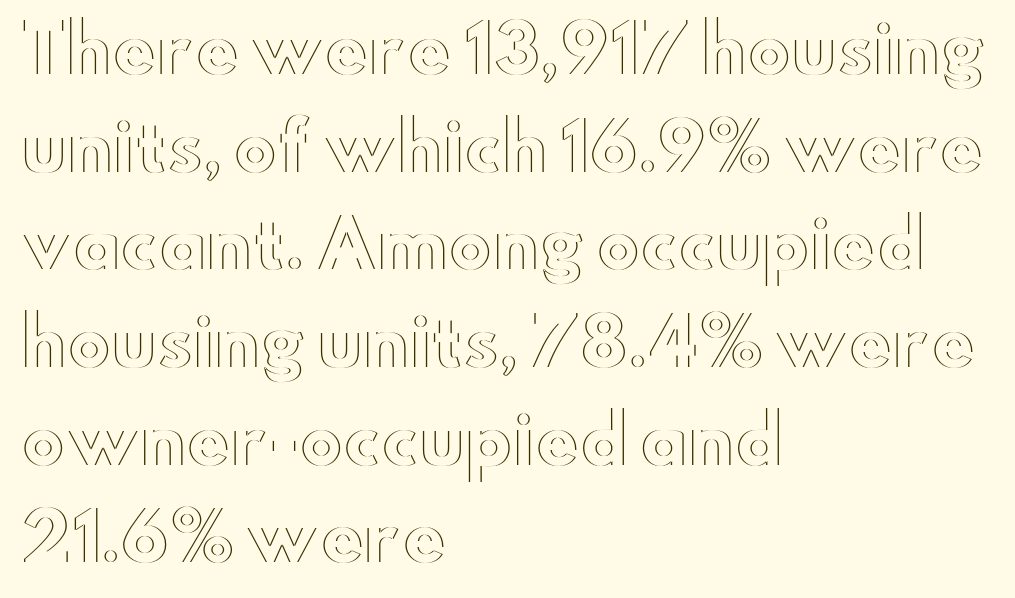
Alignment: flush left. Each word holds together tightly as a unit, with standard inter-letter gaps. Vertical strokes here are truly vertical. Baseline-to-baseline distance is the conventional proportion of letter height.
